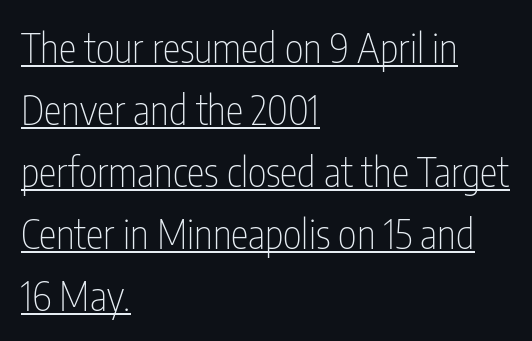
The image shows 40 px thin, condensed sans-serif type, upright; set left-aligned, normal line spacing (1.55x), normal letter spacing, underlined; low stroke contrast and a medium x-height.
